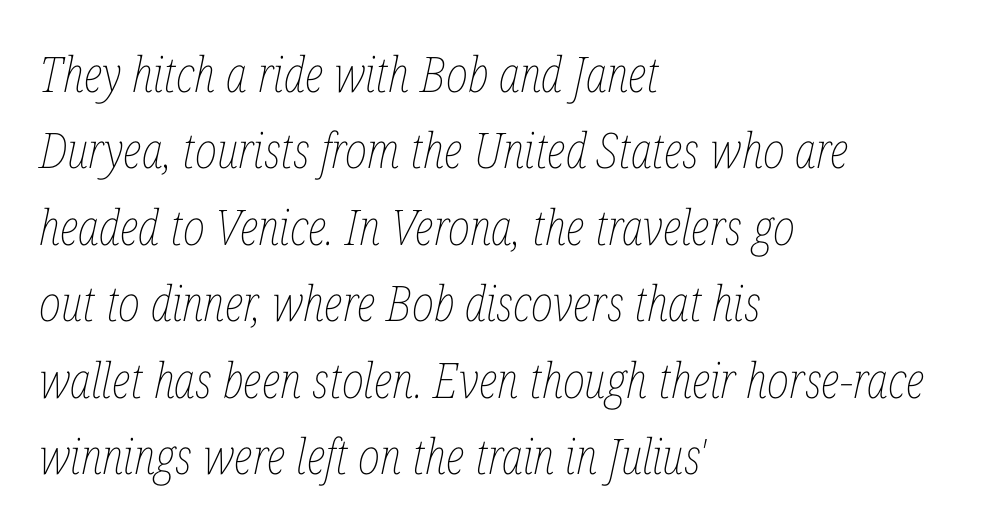
{"italic": "yes", "lean": "right", "slant_degrees": 12, "bold": "no", "weight": "thin", "width": "condensed", "stroke_contrast": "low", "x_height": "medium", "monospaced": "no", "underline": "no", "align": "left", "line_spacing": "normal", "line_spacing_ratio": 1.56, "letter_spacing": "normal", "letter_spacing_em": 0.0, "glyph_px": 49}
